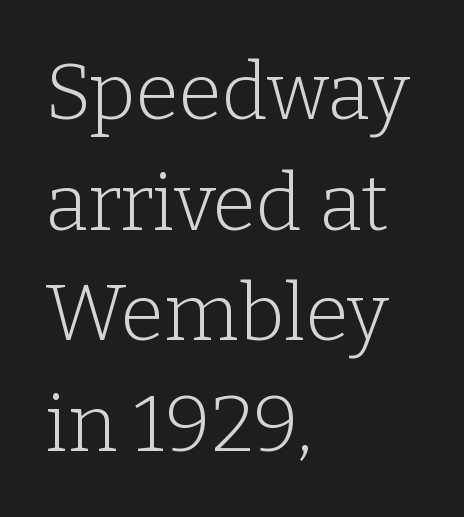
The image shows 79 px light serif type, upright; set left-aligned, normal line spacing (1.4x), normal letter spacing, not underlined; low stroke contrast and a medium x-height.
